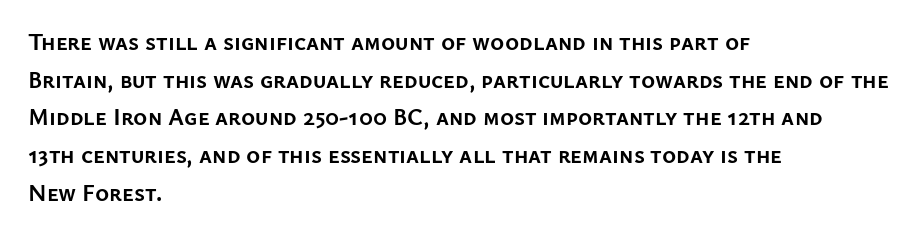
The image shows 24 px bold type, upright; set left-aligned, normal line spacing (1.57x), normal letter spacing, not underlined.
